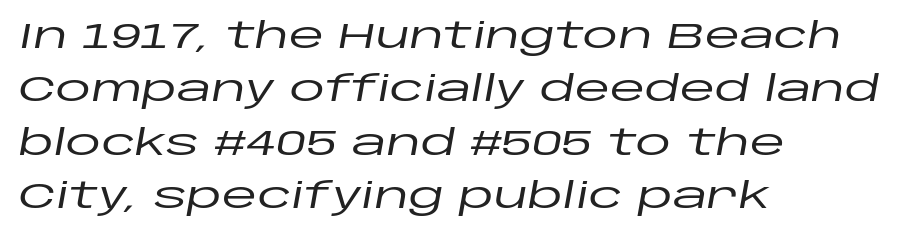
Each letter keeps its own natural width here, so spacing adapts to shape. Here the glyphs are tracked normally, forming tight word shapes. Vertical spacing — default. The axis of the letterforms is tilted away from vertical.
